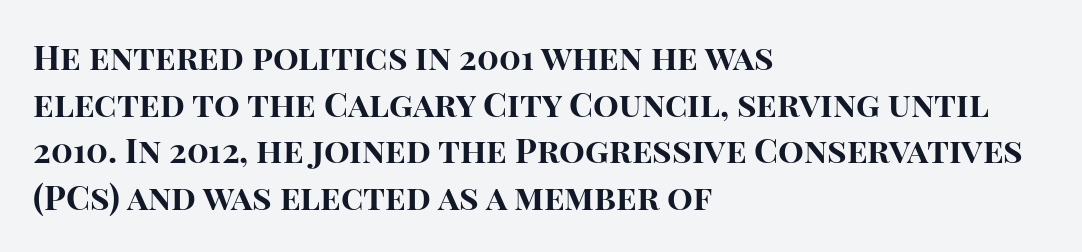
The image shows 34 px bold sans-serif type, upright; set left-aligned, normal line spacing (1.37x), normal letter spacing, not underlined; high stroke contrast and a large x-height.
